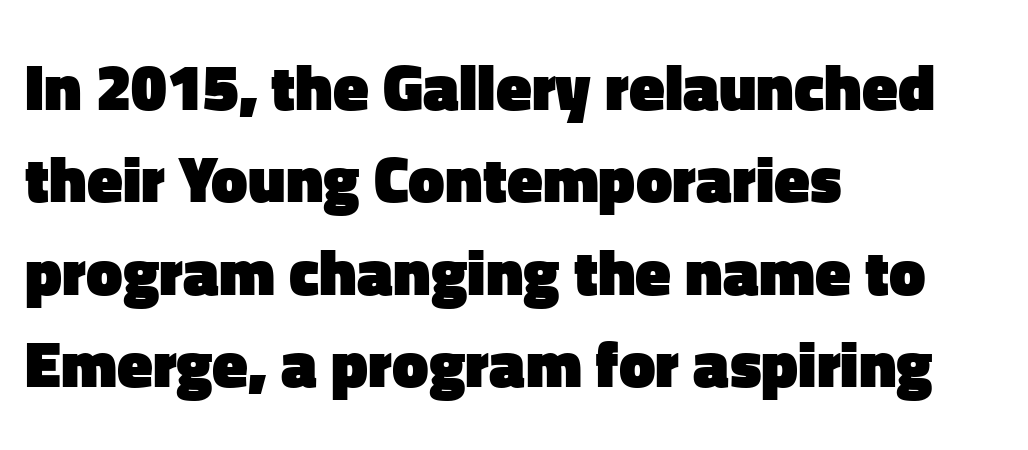
Summary of vertical rhythm: regular, with standard interline spacing. The designer went with a sans here, leaving each stem footless. Honestly, the letter spacing is just normal — you wouldn't notice it. Think of a printed novel: that variable character pitch is what you see here.
